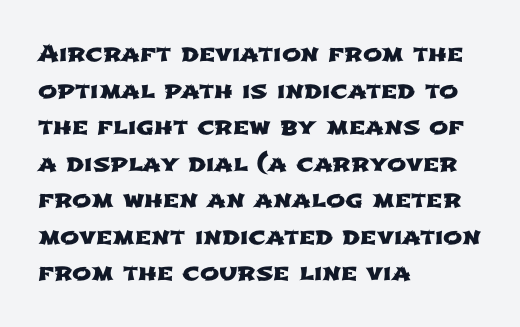
Caption: multi-line text, flush left, ragged right. Only glyphs here, with clear space below each row. Vertically, the passage feels balanced, rows spaced as you'd expect. Here the glyphs are tracked normally, forming tight word shapes.
